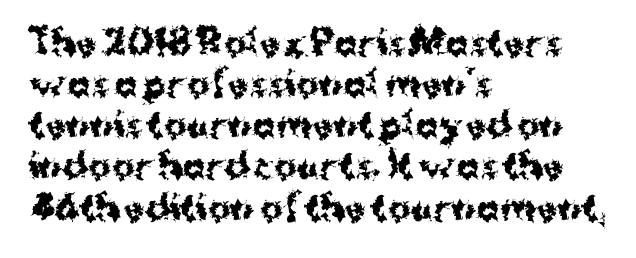
The image shows 34 px bold sans-serif type, upright; set left-aligned, line spacing 1.21x, normal letter spacing, not underlined; medium stroke contrast and a medium x-height.
